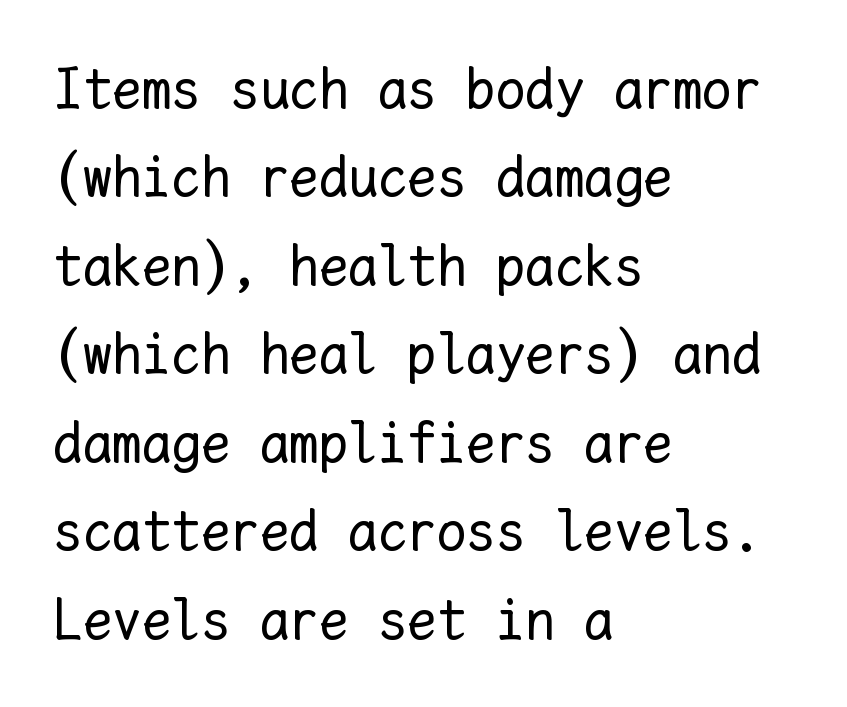
{"italic": "no", "bold": "no", "weight": "regular", "width": "normal", "stroke_contrast": "low", "x_height": "medium", "monospaced": "yes", "underline": "no", "align": "left", "line_spacing": "normal", "line_spacing_ratio": 1.5, "letter_spacing": "normal", "letter_spacing_em": 0.0, "glyph_px": 59}
